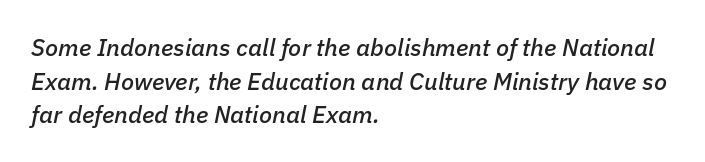
Q: Is the text italic (slanted)? A: Yes, it leans right by about 11 degrees.
Q: Is the text underlined? A: No.
Q: How is the paragraph aligned? A: Left-aligned.
Q: Is the spacing between letters normal or unusually wide? A: Normal.
Q: Is the spacing between lines tight, normal or loose? A: Normal.
